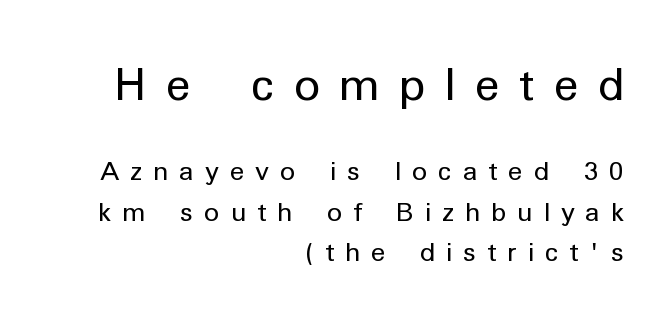
The image shows 45 px regular-weight sans-serif type, upright; set right-aligned, normal line spacing (1.56x), unusually wide letter spacing (+0.41 em), not underlined; the first (top) block is 1.73x larger; low stroke contrast and a medium x-height.
